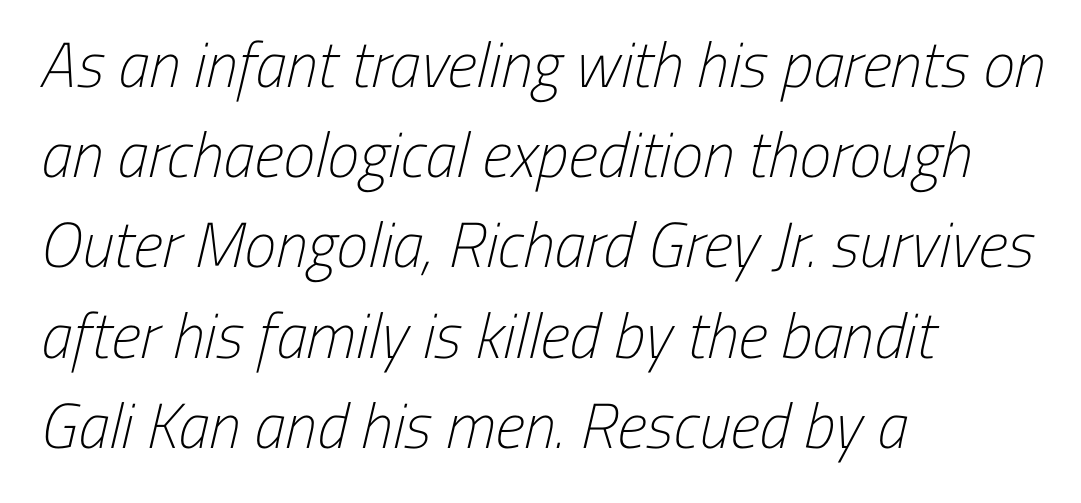
Q: Is the text bold? A: No.
Q: Is the typeface a serif or a sans-serif typeface? A: Sans-serif.
Q: Is the text underlined? A: No.
Q: How is the paragraph aligned? A: Left-aligned.
Q: Is the spacing between letters normal or unusually wide? A: Normal.
Q: Is the spacing between lines tight, normal or loose? A: Normal.
Q: Width (condensed, normal, or wide)? A: Condensed.
Q: Stroke contrast? A: Low.
Q: x-height? A: Medium.
Q: Monospaced? A: No.
